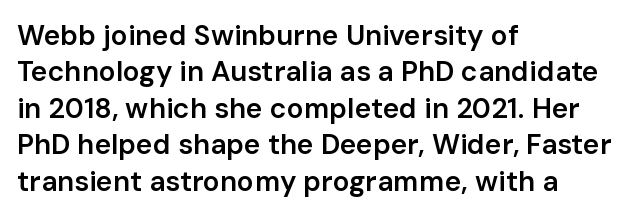
Reading down the block, your eye returns to a fixed left position each line. A normal amount of white space separates one row of letters from the next. Underlining? Definitely not there. Observe the absence of serifs on each vertical stroke in this sample. Bold? Not quite — semibold, heavier than regular but stopping short. Unlike italic type, these characters show no tilt at all.
